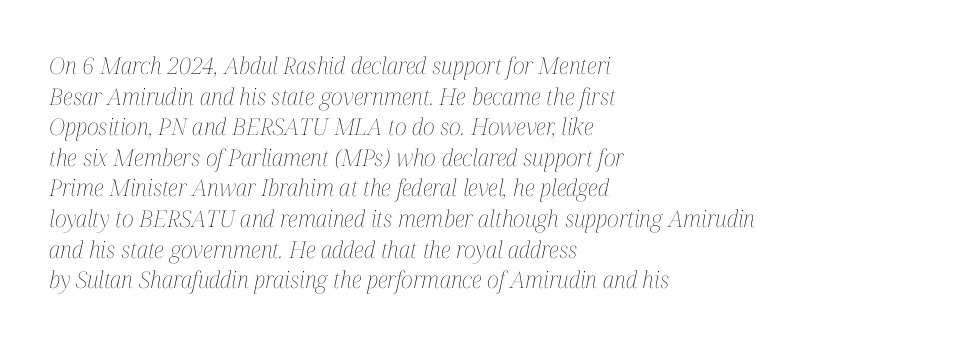
Q: Is the text bold? A: No.
Q: Is the text italic (slanted)? A: Yes, it leans right by about 12 degrees.
Q: Is the text underlined? A: No.
Q: How is the paragraph aligned? A: Left-aligned.
Q: Is the spacing between letters normal or unusually wide? A: Normal.
Q: Is the spacing between lines tight, normal or loose? A: Normal.
